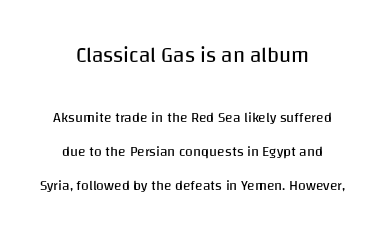
The image shows 21 px text type, upright; set centered, loose line spacing (2.43x), normal letter spacing, not underlined; the first (top) block is 1.5x larger.
